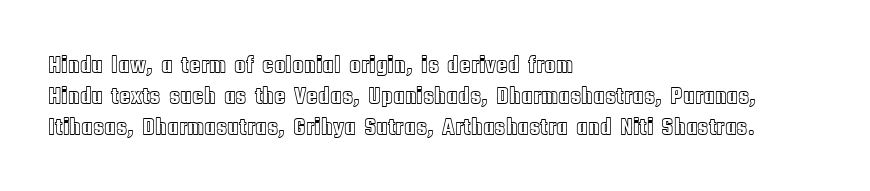
Q: Is the text italic (slanted)? A: No, it is upright.
Q: Is the text underlined? A: No.
Q: How is the paragraph aligned? A: Left-aligned.
Q: Is the spacing between letters normal or unusually wide? A: Normal.
Q: Is the spacing between lines tight, normal or loose? A: Normal.
